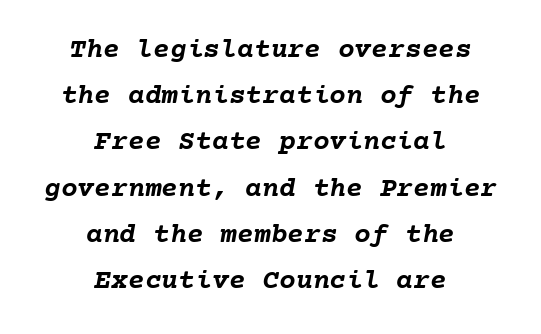
Q: Is the text bold? A: Yes.
Q: Is the text underlined? A: No.
Q: How is the paragraph aligned? A: Centered.
Q: Is the spacing between letters normal or unusually wide? A: Normal.
Q: Is the spacing between lines tight, normal or loose? A: Normal.
Q: Width (condensed, normal, or wide)? A: Normal.
Q: Stroke contrast? A: Low.
Q: x-height? A: Medium.
Q: Monospaced? A: Yes.
